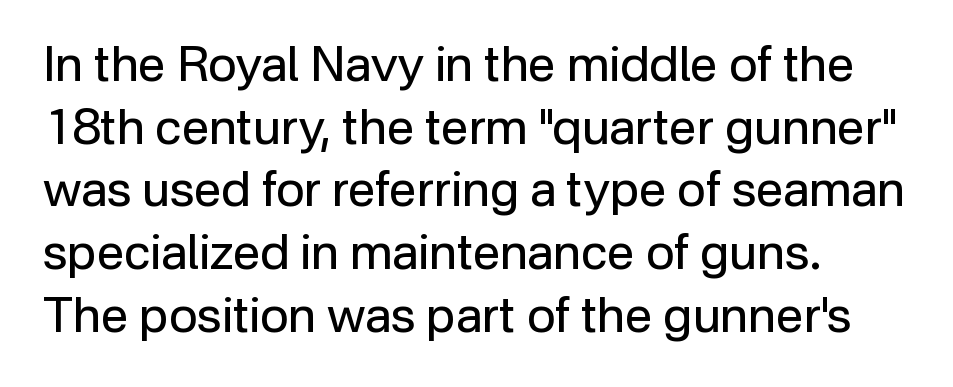
{"serif": "no", "italic": "no", "bold": "no", "weight": "regular", "width": "normal", "stroke_contrast": "low", "x_height": "medium", "monospaced": "no", "underline": "no", "align": "left", "line_spacing": "normal", "line_spacing_ratio": 1.28, "letter_spacing": "normal", "letter_spacing_em": 0.0, "glyph_px": 49}
